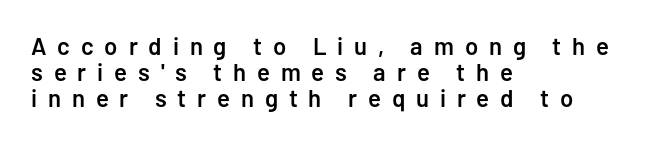
The image shows 24 px text type, upright; set left-aligned, tight line spacing (1.09x), unusually wide letter spacing (+0.45 em), not underlined.
